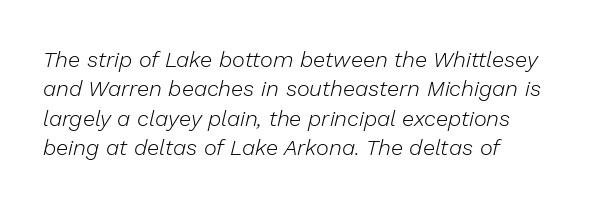
What stands out about the letter spacing? Nothing — it is the standard amount. You can tell it's italic because the verticals aren't actually vertical. Weight class: somewhere from thin through regular. This sample keeps an unexceptional amount of space between lines. Quick note: underline off. Visually the block forms a straight wall on the left and a jagged coastline on the right.
